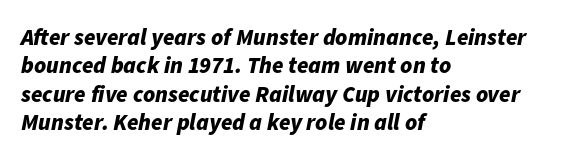
{"italic": "yes", "lean": "right", "slant_degrees": 11, "bold": "yes", "underline": "no", "align": "left", "line_spacing_ratio": 1.23, "letter_spacing": "normal", "letter_spacing_em": 0.0, "glyph_px": 23}
